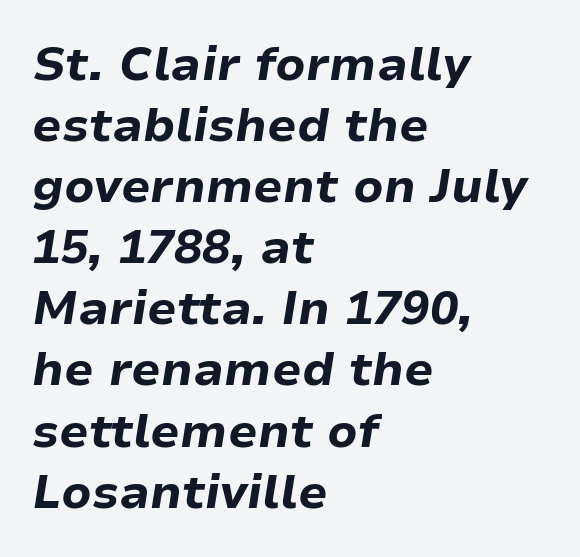
Q: Is the text bold? A: Yes.
Q: Is the text italic (slanted)? A: Yes, it leans right by about 9 degrees.
Q: Is the text underlined? A: No.
Q: How is the paragraph aligned? A: Left-aligned.
Q: Is the spacing between letters normal or unusually wide? A: Normal.
Q: Is the spacing between lines tight, normal or loose? A: Normal.
Q: Width (condensed, normal, or wide)? A: Normal.
Q: Stroke contrast? A: Low.
Q: x-height? A: Medium.
Q: Monospaced? A: No.
